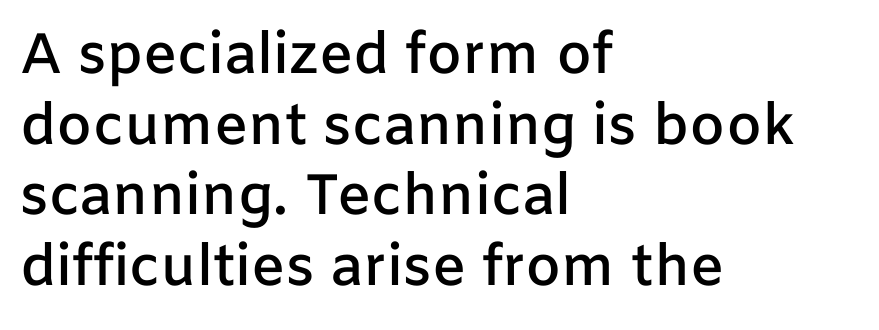
The image shows 57 px semibold sans-serif type, upright; set left-aligned, line spacing 1.24x, normal letter spacing, not underlined; low stroke contrast and a medium x-height.
